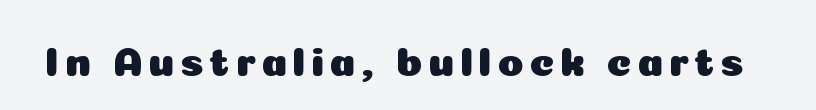
Q: Is the text italic (slanted)? A: No, it is upright.
Q: Is the typeface a serif or a sans-serif typeface? A: Sans-serif.
Q: Is the text underlined? A: No.
Q: Width (condensed, normal, or wide)? A: Normal.
Q: Stroke contrast? A: Low.
Q: x-height? A: Medium.
Q: Monospaced? A: No.
